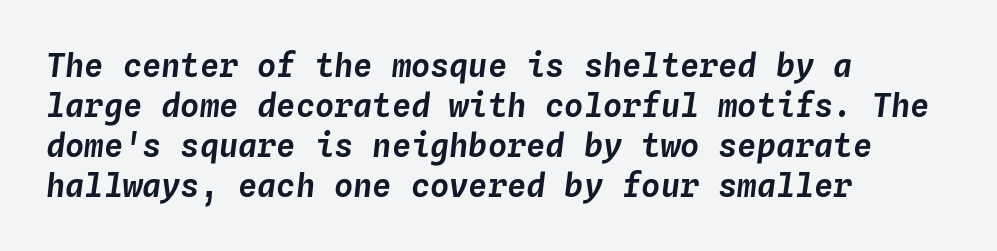
Q: Is the text italic (slanted)? A: Yes, it leans right by about 4 degrees.
Q: Is the text underlined? A: No.
Q: How is the paragraph aligned? A: Left-aligned.
Q: Is the spacing between letters normal or unusually wide? A: Normal.
Q: Is the spacing between lines tight, normal or loose? A: Normal.
Q: Width (condensed, normal, or wide)? A: Normal.
Q: Stroke contrast? A: Low.
Q: x-height? A: Medium.
Q: Monospaced? A: Yes.
